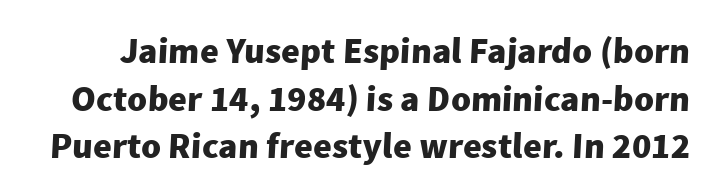
{"serif": "no", "bold": "yes", "weight": "heavy", "width": "normal", "stroke_contrast": "low", "x_height": "medium", "monospaced": "no", "underline": "no", "line_spacing": "normal", "line_spacing_ratio": 1.32, "letter_spacing": "normal", "letter_spacing_em": 0.0, "glyph_px": 36}
